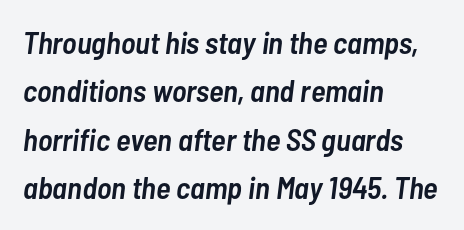
{"italic": "yes", "lean": "right", "slant_degrees": 7, "bold": "semi", "weight": "semibold", "width": "condensed", "stroke_contrast": "low", "x_height": "medium", "monospaced": "no", "underline": "no", "align": "left", "line_spacing": "normal", "line_spacing_ratio": 1.56, "letter_spacing": "normal", "letter_spacing_em": 0.0, "glyph_px": 31}
